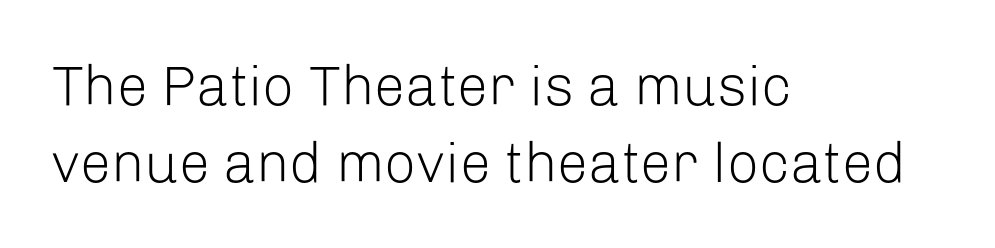
The image shows 56 px light sans-serif type, upright; set left-aligned, normal line spacing (1.37x), normal letter spacing, not underlined; low stroke contrast and a medium x-height.
